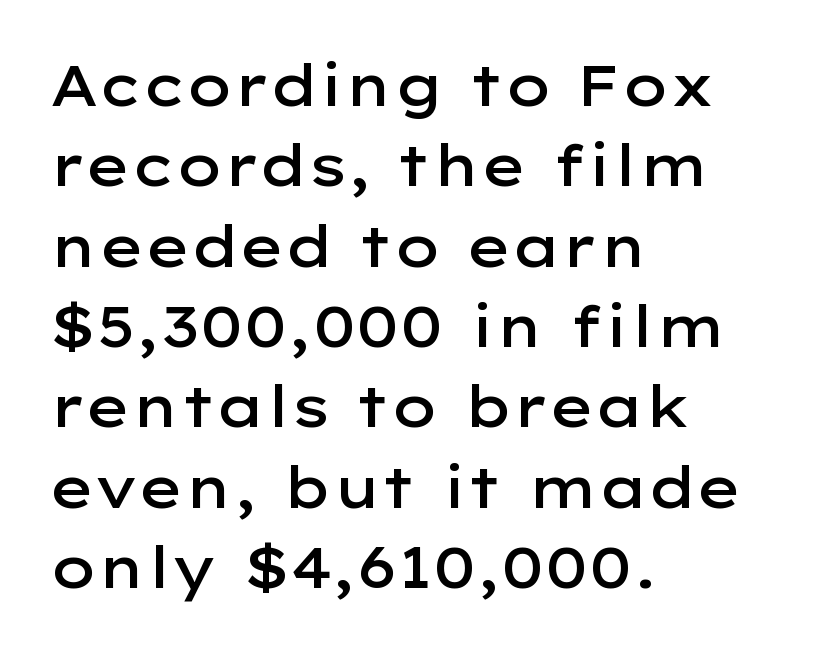
The block of text has a typical density, with ordinary space between rows. Stroke thickness is moderately raised; the sample reads as semibold. The characters display no serif detailing; their extremities are plain. Is this a fixed-width face? No — the glyphs have proportional, varying widths. A typesetter would mark this as roman, not italic. Layout note: lines flush left.
